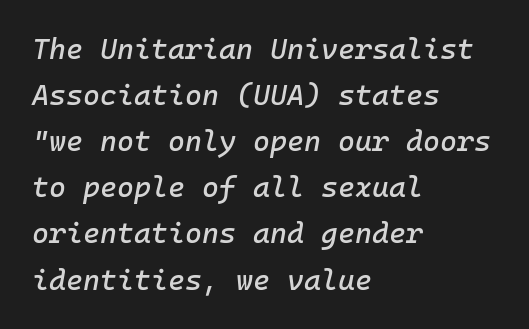
Notice how descenders clear the ascenders below comfortably — that's standard leading. The area under the type is left untouched. The rendering keeps characters at their native spacing. Is this a fixed-width face? Yes — each glyph sits in an identical cell. The lines are quadded left.
